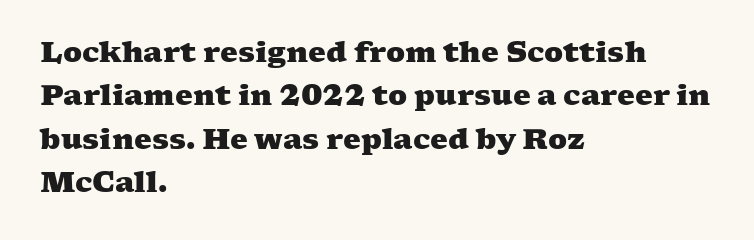
Q: Is the text bold? A: Yes.
Q: Is the typeface a serif or a sans-serif typeface? A: Serif.
Q: Is the text underlined? A: No.
Q: How is the paragraph aligned? A: Left-aligned.
Q: Is the spacing between letters normal or unusually wide? A: Normal.
Q: Is the spacing between lines tight, normal or loose? A: Normal.
Q: Width (condensed, normal, or wide)? A: Wide.
Q: Stroke contrast? A: Medium.
Q: x-height? A: Medium.
Q: Monospaced? A: No.
